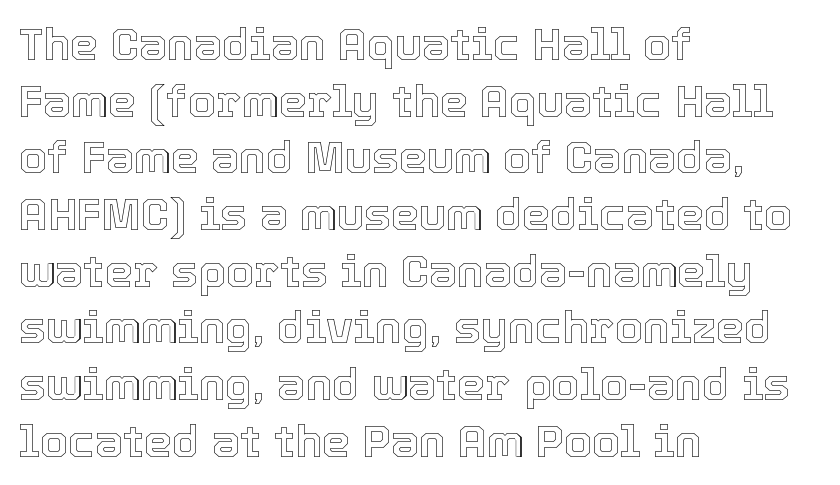
Tall strokes in this sample are plumb rather than angled. The face used here is proportionally spaced, like ordinary book or web type. These lines keep a tight, regular rhythm from letter to letter. Each line starts at the same left margin while the right side varies. The space directly below the letters is spotless.
